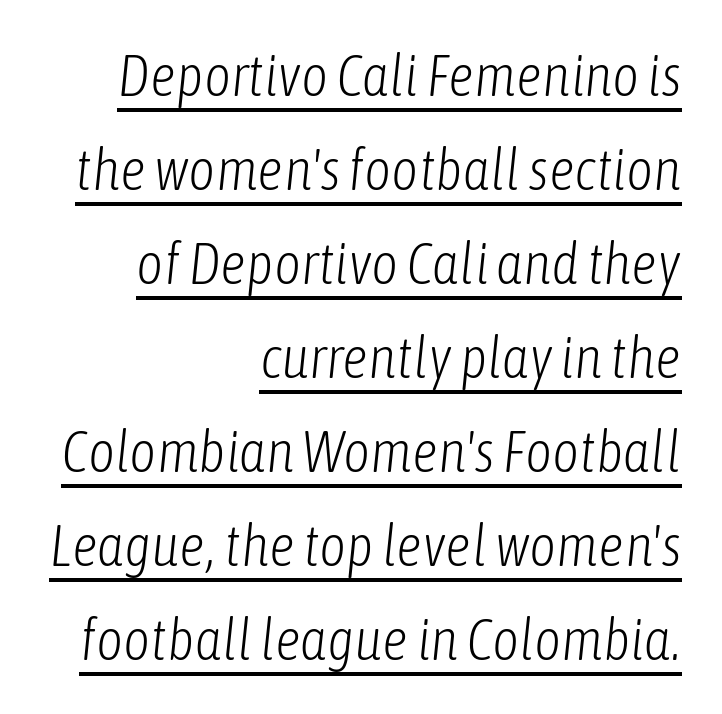
{"italic": "yes", "lean": "right", "slant_degrees": 6, "bold": "no", "weight": "light", "width": "condensed", "stroke_contrast": "low", "x_height": "medium", "monospaced": "no", "underline": "yes", "align": "right", "line_spacing": "normal", "line_spacing_ratio": 1.62, "letter_spacing": "normal", "letter_spacing_em": 0.0, "glyph_px": 58}
